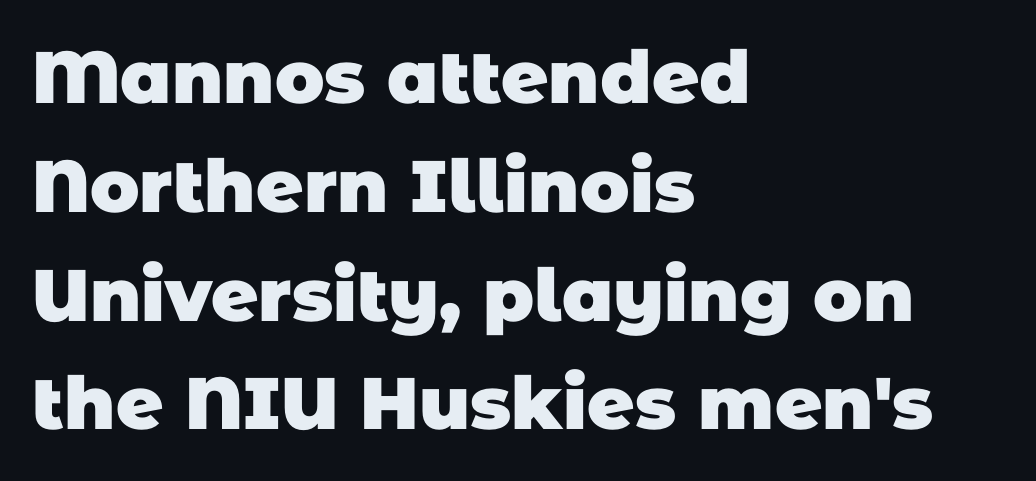
Q: Is the text bold? A: Yes.
Q: Is the typeface a serif or a sans-serif typeface? A: Sans-serif.
Q: Is the text underlined? A: No.
Q: How is the paragraph aligned? A: Left-aligned.
Q: Is the spacing between letters normal or unusually wide? A: Normal.
Q: Is the spacing between lines tight, normal or loose? A: Normal.
Q: Width (condensed, normal, or wide)? A: Normal.
Q: Stroke contrast? A: Low.
Q: x-height? A: Large.
Q: Monospaced? A: No.
